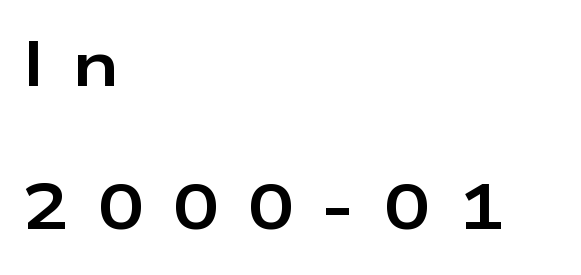
The image shows 63 px bold, wide sans-serif type, upright; set left-aligned, loose line spacing (2.27x), unusually wide letter spacing (+0.44 em), not underlined; low stroke contrast and a medium x-height.
